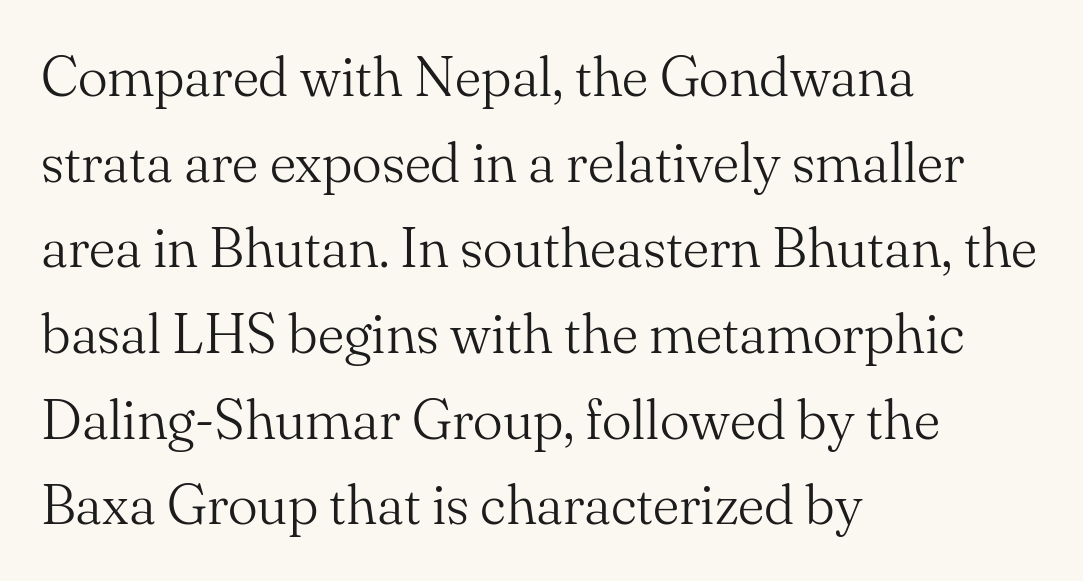
Q: Is the text bold? A: No.
Q: Is the text italic (slanted)? A: No, it is upright.
Q: Is the typeface a serif or a sans-serif typeface? A: Serif.
Q: Is the text underlined? A: No.
Q: How is the paragraph aligned? A: Left-aligned.
Q: Is the spacing between letters normal or unusually wide? A: Normal.
Q: Is the spacing between lines tight, normal or loose? A: Normal.
Q: Width (condensed, normal, or wide)? A: Normal.
Q: Stroke contrast? A: Medium.
Q: x-height? A: Small.
Q: Monospaced? A: No.
